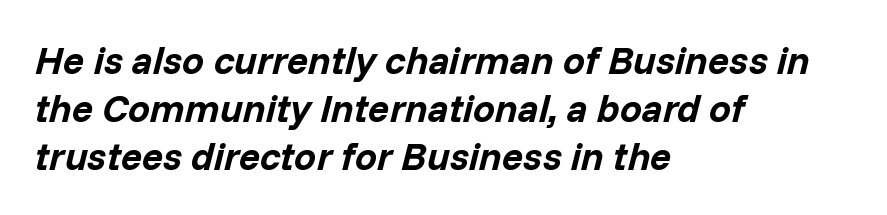
The lines in this sample share a left origin and differ only in where they stop. The face used here is rendered with its standard letterfit. Students, this is bold: see how much ink each stroke carries. A typesetter would call this proportional, since set widths differ per character.
